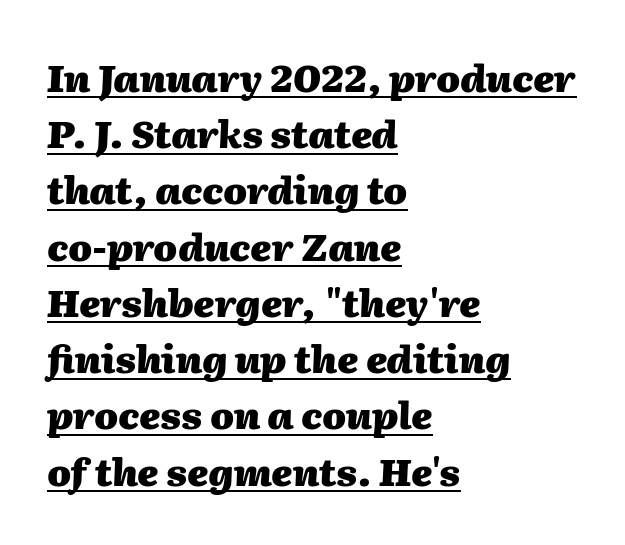
Q: Is the text bold? A: Yes.
Q: Is the text italic (slanted)? A: Yes, it leans right by about 2 degrees.
Q: Is the text underlined? A: Yes.
Q: How is the paragraph aligned? A: Left-aligned.
Q: Is the spacing between letters normal or unusually wide? A: Normal.
Q: Is the spacing between lines tight, normal or loose? A: Normal.
Q: Width (condensed, normal, or wide)? A: Normal.
Q: Stroke contrast? A: Medium.
Q: x-height? A: Medium.
Q: Monospaced? A: No.
